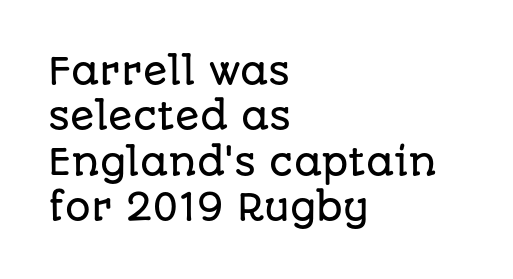
{"serif": "no", "italic": "no", "width": "normal", "stroke_contrast": "low", "x_height": "large", "monospaced": "no", "underline": "no", "align": "left", "line_spacing": "normal", "line_spacing_ratio": 1.26, "letter_spacing": "normal", "letter_spacing_em": 0.0, "glyph_px": 36}
